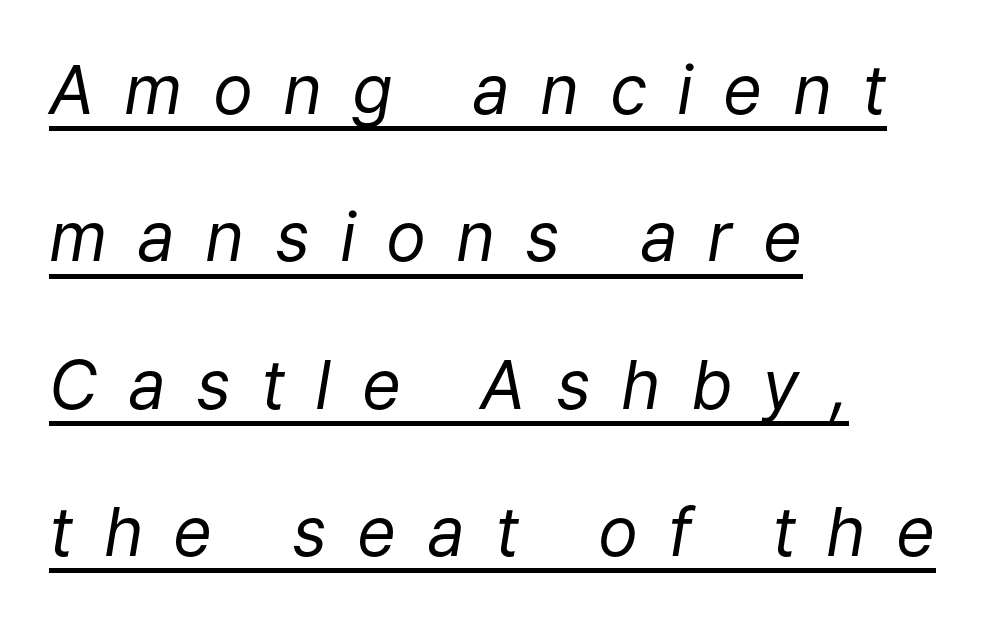
The image shows 67 px regular-weight type, italic (leaning right); set left-aligned, loose line spacing (2.2x), unusually wide letter spacing (+0.45 em), underlined; low stroke contrast and a medium x-height.
